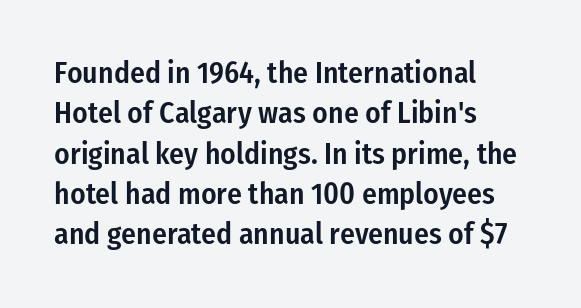
Q: Is the text bold? A: Semi-bold.
Q: Is the text italic (slanted)? A: No, it is upright.
Q: Is the typeface a serif or a sans-serif typeface? A: Sans-serif.
Q: Is the text underlined? A: No.
Q: How is the paragraph aligned? A: Left-aligned.
Q: Is the spacing between letters normal or unusually wide? A: Normal.
Q: Is the spacing between lines tight, normal or loose? A: Normal.
Q: Width (condensed, normal, or wide)? A: Condensed.
Q: Stroke contrast? A: Low.
Q: x-height? A: Medium.
Q: Monospaced? A: No.
